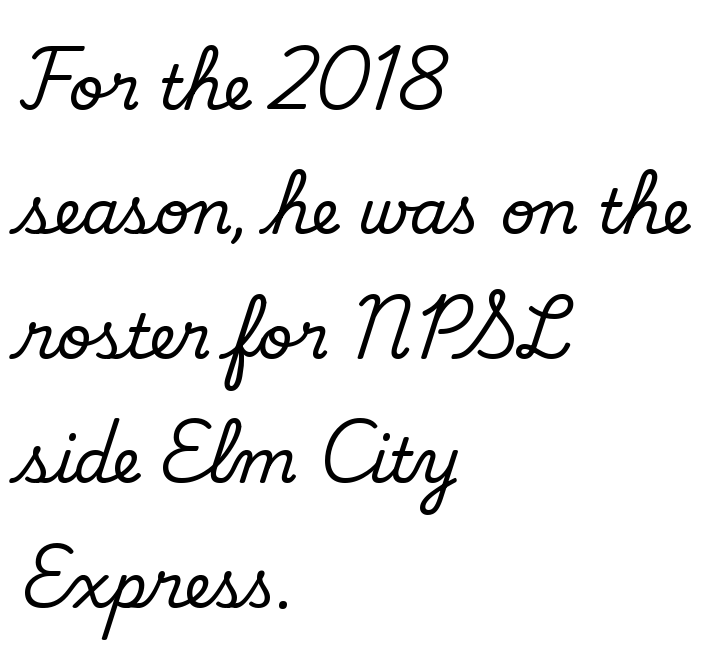
{"serif": "no", "bold": "no", "weight": "regular", "width": "normal", "stroke_contrast": "low", "x_height": "small", "monospaced": "no", "underline": "no", "align": "left", "line_spacing": "loose", "line_spacing_ratio": 2.04, "letter_spacing": "normal", "letter_spacing_em": 0.0, "glyph_px": 61}
